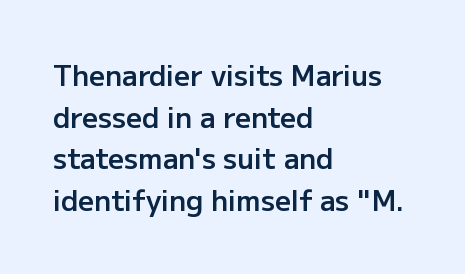
The image shows 28 px semibold sans-serif type, upright; set left-aligned, normal line spacing (1.49x), normal letter spacing, not underlined; low stroke contrast and a medium x-height.
